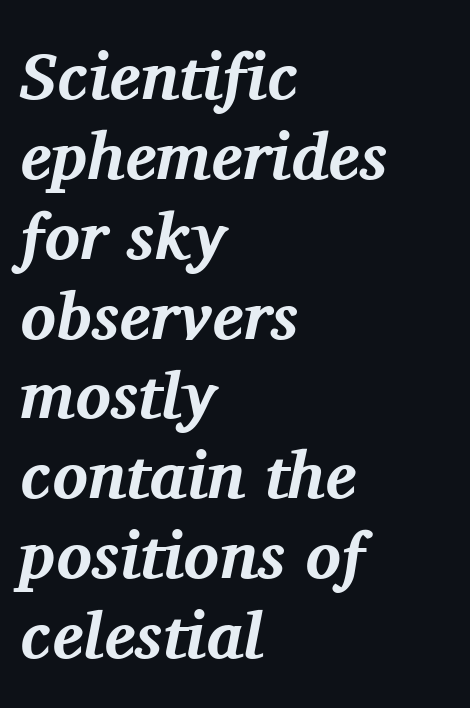
The image shows 66 px bold serif type, italic (leaning right); set left-aligned, line spacing 1.21x, normal letter spacing, not underlined; medium stroke contrast and a medium x-height.
